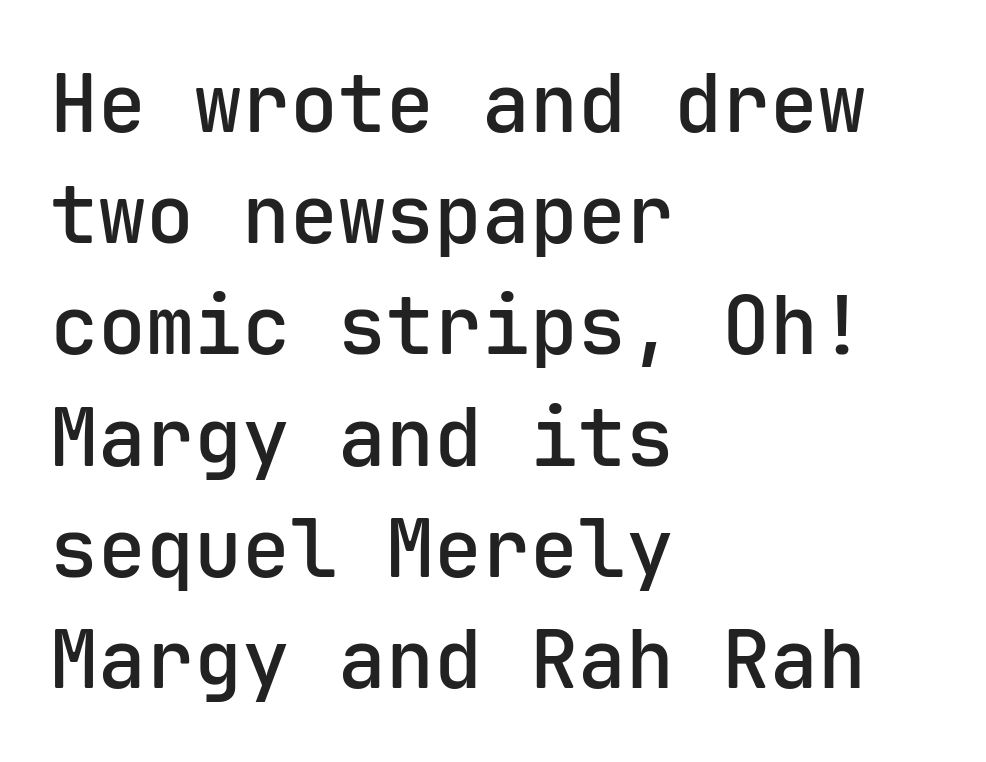
Moderately thickened strokes mark this as semibold type. Ordinary non-slanted type is in use. A typesetter would call this zero additional tracking. Reading down the column, the eye jumps a familiar distance to each next line.
